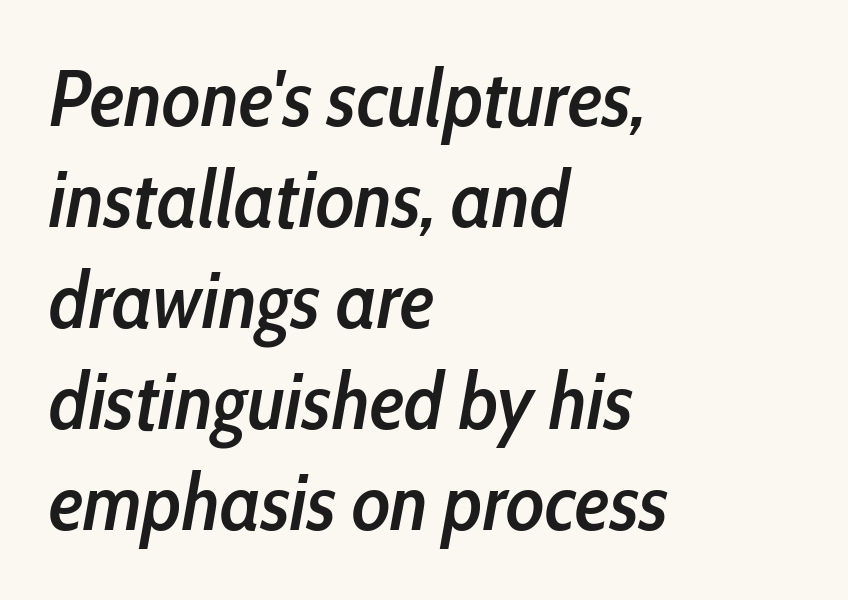
The image shows 79 px semibold, condensed type, italic (leaning right); set left-aligned, normal line spacing (1.28x), normal letter spacing, not underlined; low stroke contrast and a medium x-height.
